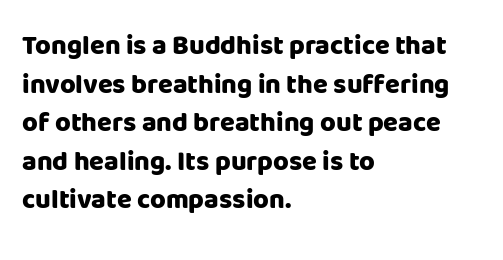
{"italic": "no", "bold": "yes", "underline": "no", "align": "left", "line_spacing": "normal", "line_spacing_ratio": 1.43, "letter_spacing": "normal", "letter_spacing_em": 0.0, "glyph_px": 27}
